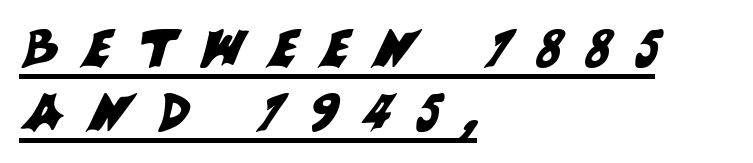
The image shows 52 px sans-serif type; set left-aligned, line spacing 1.24x, unusually wide letter spacing (+0.5 em), underlined; medium stroke contrast and a large x-height.
